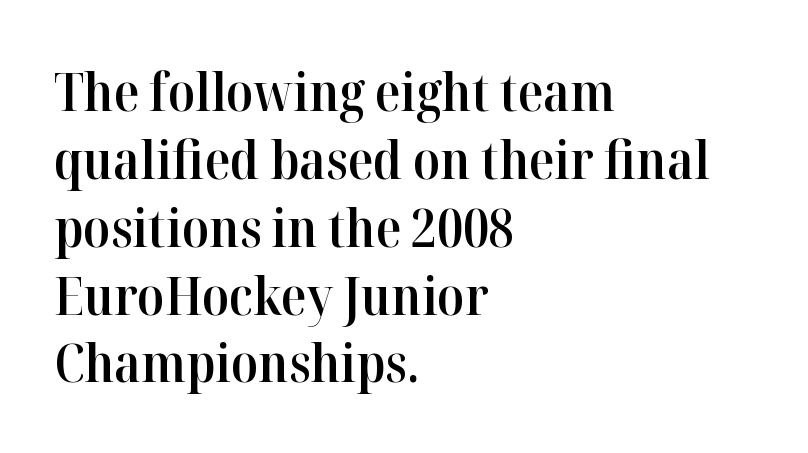
The image shows 53 px semibold serif type, upright; set left-aligned, normal line spacing (1.28x), normal letter spacing, not underlined; high stroke contrast and a medium x-height.
